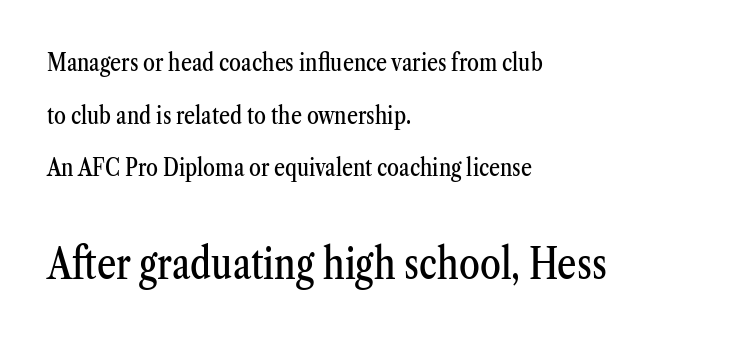
{"serif": "yes", "italic": "no", "width": "condensed", "stroke_contrast": "medium", "x_height": "medium", "monospaced": "no", "underline": "no", "align": "left", "line_spacing": "loose", "line_spacing_ratio": 2.19, "letter_spacing": "normal", "letter_spacing_em": 0.0, "larger_block": "second", "size_ratio": 1.75, "glyph_px": 42}
